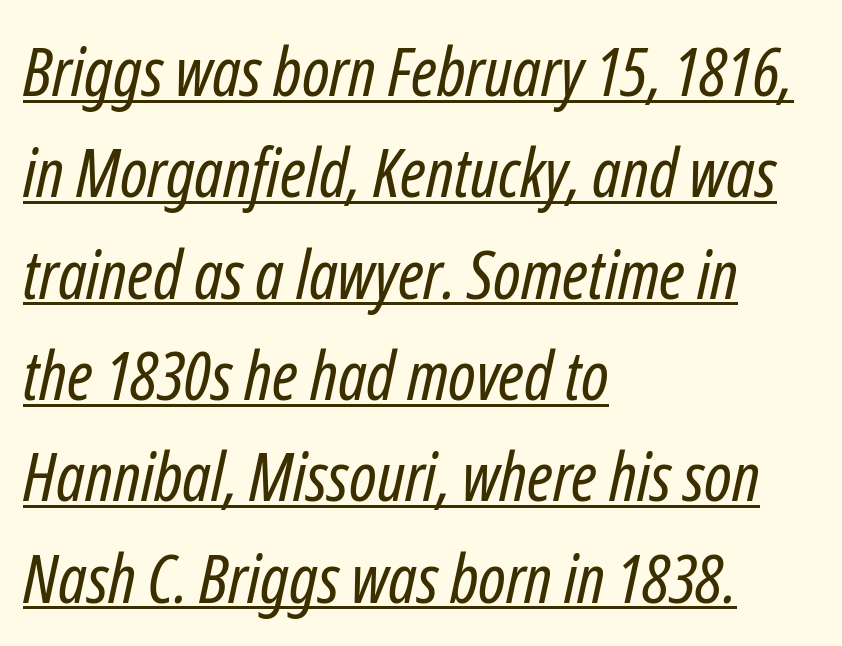
Summary of vertical rhythm: regular, with standard interline spacing. Note the varied advance widths — an 'i' is clearly narrower than an 'm'. The lines in this sample share a left origin and differ only in where they stop. The passage shown has conventional tracking throughout.
